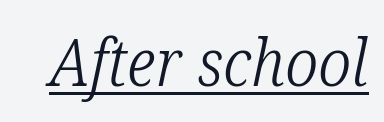
The image shows 65 px light, condensed serif type, italic (leaning right); set normal letter spacing, underlined; low stroke contrast and a medium x-height.
